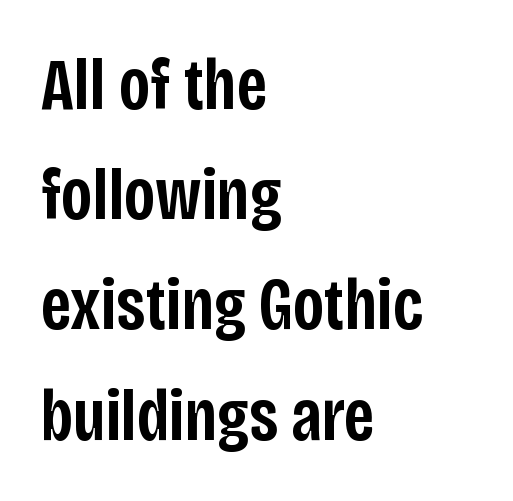
Q: Is the text bold? A: Semi-bold.
Q: Is the text italic (slanted)? A: No, it is upright.
Q: Is the typeface a serif or a sans-serif typeface? A: Sans-serif.
Q: Is the text underlined? A: No.
Q: How is the paragraph aligned? A: Left-aligned.
Q: Is the spacing between letters normal or unusually wide? A: Normal.
Q: Is the spacing between lines tight, normal or loose? A: Normal.
Q: Width (condensed, normal, or wide)? A: Condensed.
Q: Stroke contrast? A: Low.
Q: x-height? A: Large.
Q: Monospaced? A: No.
